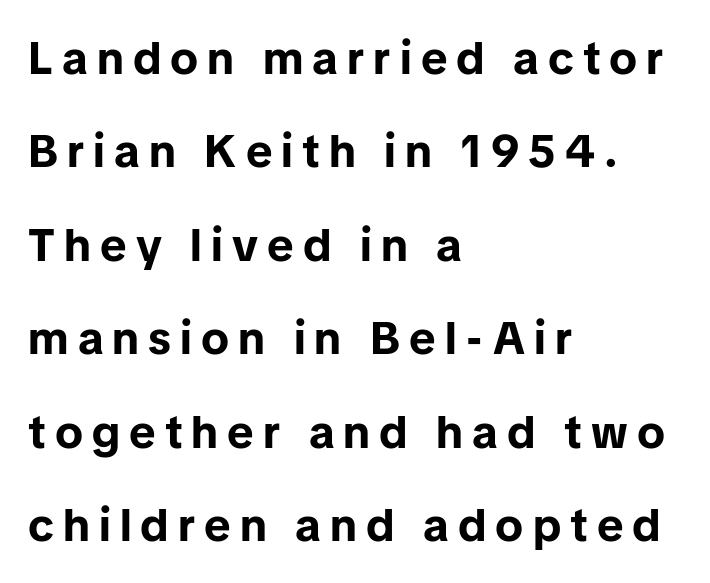
Beneath every word, the page is bare. Where is the straight margin? On the left. Weight: bold. Look at the tracking — it's clearly loosened, letters drifting apart.
